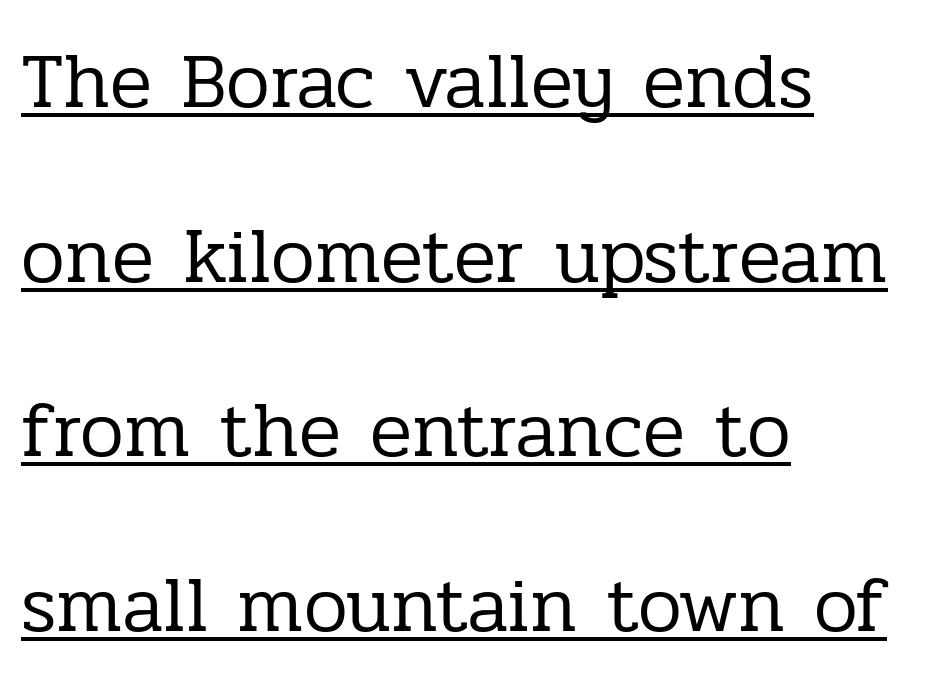
The image shows 78 px regular-weight serif type, upright; set left-aligned, loose line spacing (2.24x), normal letter spacing, underlined; low stroke contrast and a medium x-height.
